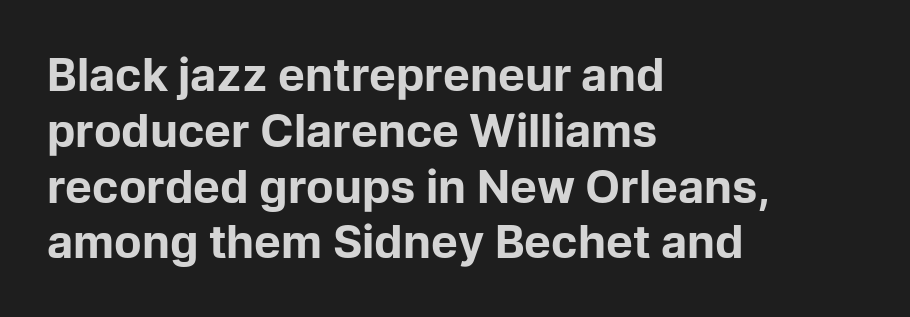
The letters stand straight up with perfectly vertical stems. Looks like regular typesetting: each glyph gets only the width it needs. Nobody drew a line under any word here. Line beginnings align vertically; line endings do not. A dark, heavy texture on the line: the type is bold.
